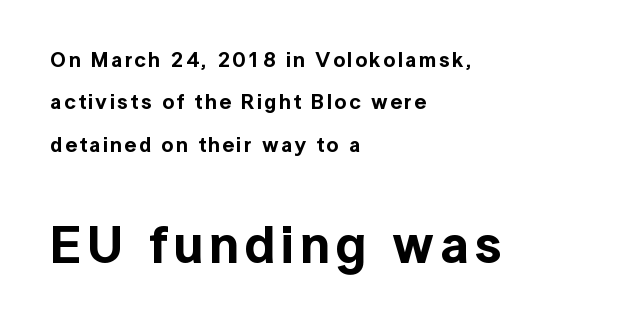
Think of a printed novel: that variable character pitch is what you see here. Beneath every word, the page is bare. The glyphs in this specimen are sans serif. In CSS terms this would be text-align: left. This is the regular roman posture of the typeface.
